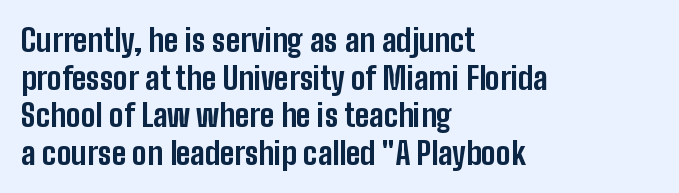
Q: Is the text bold? A: Yes.
Q: Is the text italic (slanted)? A: No, it is upright.
Q: Is the typeface a serif or a sans-serif typeface? A: Sans-serif.
Q: Is the text underlined? A: No.
Q: How is the paragraph aligned? A: Left-aligned.
Q: Is the spacing between letters normal or unusually wide? A: Normal.
Q: Width (condensed, normal, or wide)? A: Condensed.
Q: Stroke contrast? A: Low.
Q: x-height? A: Medium.
Q: Monospaced? A: No.
